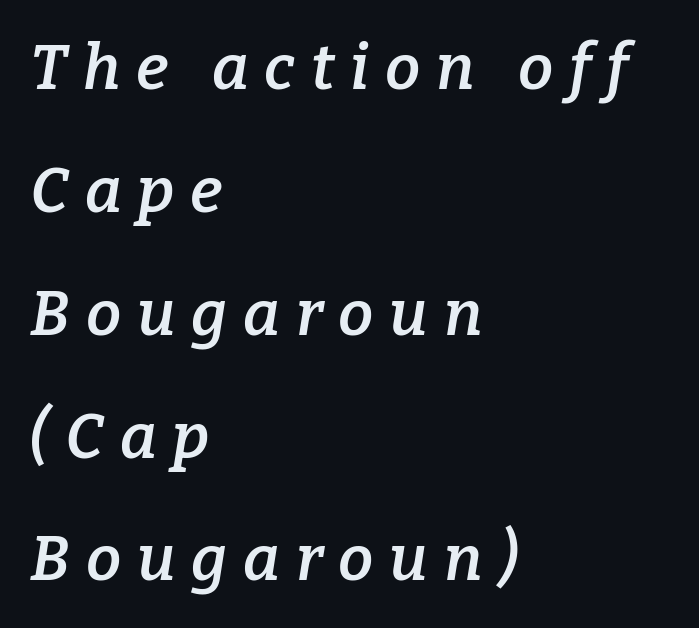
Character widths vary here, with narrow letters taking less room than wide ones. The tracking jumps out immediately: characters are airy and widely separated. Each line starts at the same left margin while the right side varies. Would a proofreader flag this as italicized? Yes. Observe the serifs anchoring each vertical stroke in this sample. Typographic density is moderately raised because the face is semibold.
